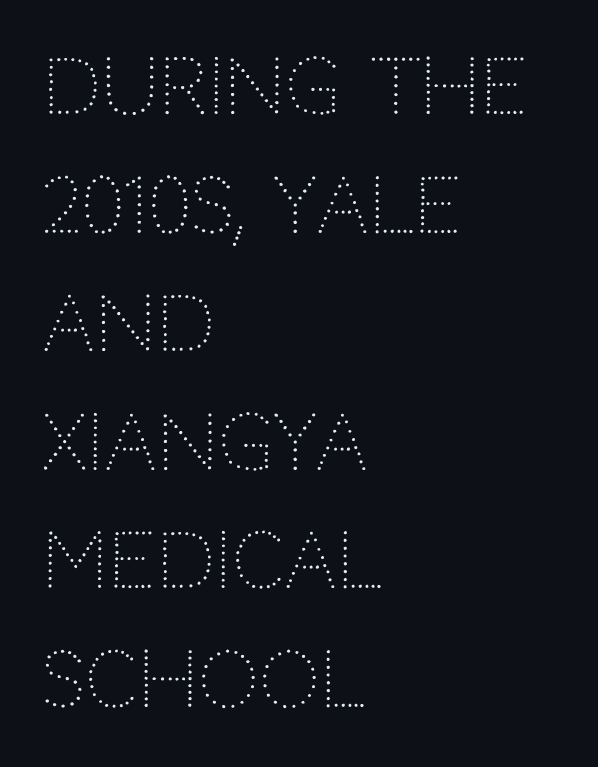
The block of text has a typical density, with ordinary space between rows. The glyphs are unaccompanied by any horizontal stroke below them. Stem width sits at or under what a default text font uses. Nothing sits at the stroke ends, so this counts as sans-serif. Each line starts at the same left margin while the right side varies. These lines are rendered in a variable-pitch font.
